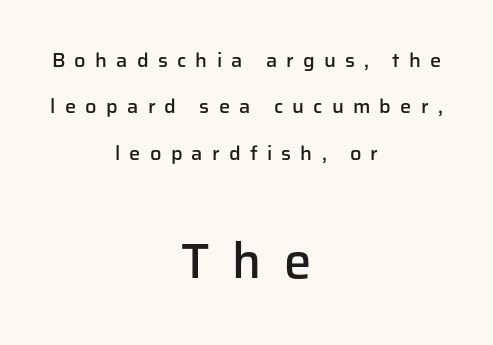
The image shows 49 px semibold sans-serif type, upright; set centered, loose line spacing (2.32x), unusually wide letter spacing (+0.46 em), not underlined; the second (bottom) block is 2.45x larger; low stroke contrast and a medium x-height.
